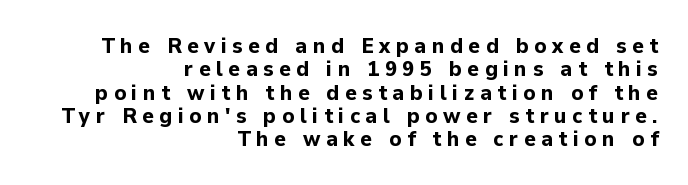
The image shows 22 px bold type, upright; set right-aligned, tight line spacing (1.06x), unusually wide letter spacing (+0.25 em), not underlined.
